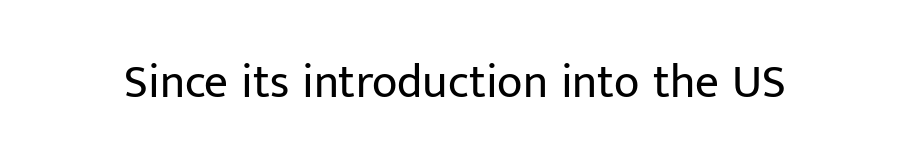
Q: Is the text bold? A: No.
Q: Is the text italic (slanted)? A: No, it is upright.
Q: Is the typeface a serif or a sans-serif typeface? A: Sans-serif.
Q: Is the text underlined? A: No.
Q: Is the spacing between letters normal or unusually wide? A: Normal.
Q: Width (condensed, normal, or wide)? A: Normal.
Q: Stroke contrast? A: Low.
Q: x-height? A: Medium.
Q: Monospaced? A: No.
